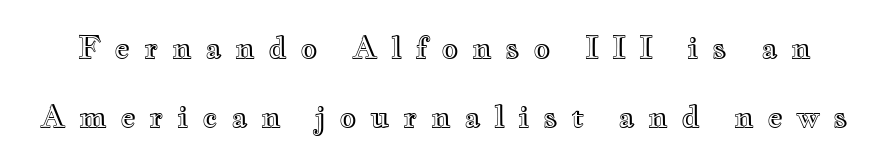
The passage shown is not underscored anywhere. Look at the tracking — it's clearly loosened, letters drifting apart. Leading is clearly above the norm, producing a sparse column. Here the designer chose a conventional face with non-uniform glyph widths.
